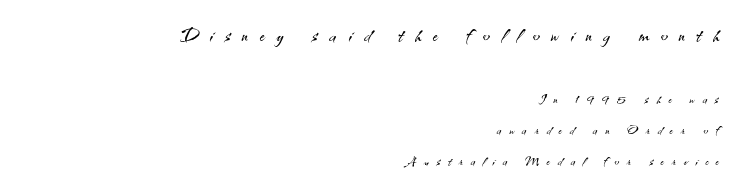
Of the two passages, the one on top uses the larger point size. Visually the block forms a straight wall on the right and a jagged coastline on the left. The strokes are not fattened; the text isn't bold. Type without underlining. In terms of letterspacing, this is a distinctly airy, spread setting.
